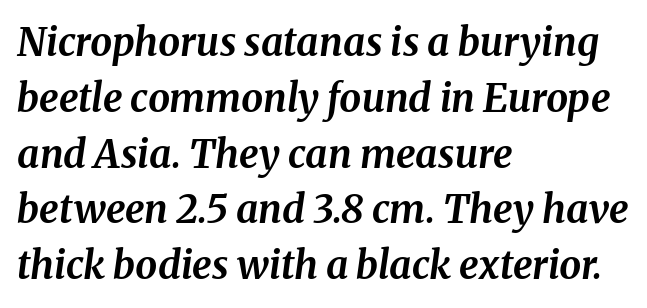
The image shows 39 px bold type, italic (leaning right); set left-aligned, normal line spacing (1.43x), normal letter spacing, not underlined; medium stroke contrast and a medium x-height.
